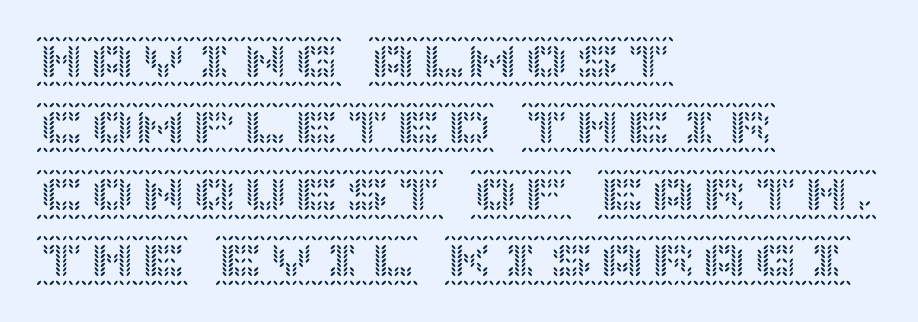
Q: Is the text italic (slanted)? A: No, it is upright.
Q: Is the text underlined? A: No.
Q: How is the paragraph aligned? A: Left-aligned.
Q: Is the spacing between letters normal or unusually wide? A: Normal.
Q: Is the spacing between lines tight, normal or loose? A: Normal.
Q: Width (condensed, normal, or wide)? A: Normal.
Q: x-height? A: Large.
